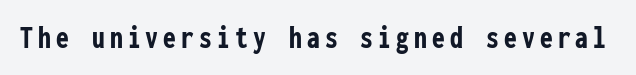
Q: Is the text bold? A: Yes.
Q: Is the text italic (slanted)? A: No, it is upright.
Q: Is the typeface a serif or a sans-serif typeface? A: Sans-serif.
Q: Is the text underlined? A: No.
Q: Width (condensed, normal, or wide)? A: Condensed.
Q: Stroke contrast? A: Low.
Q: x-height? A: Medium.
Q: Monospaced? A: Yes.
